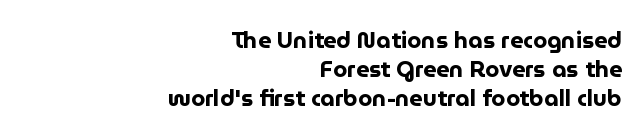
The image shows 23 px bold type, upright; set right-aligned, normal line spacing (1.26x), normal letter spacing, not underlined.
